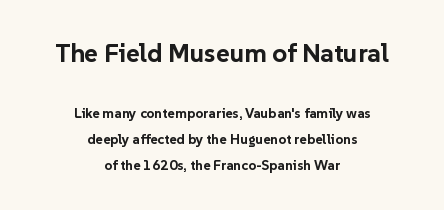
{"italic": "no", "bold": "yes", "underline": "no", "align": "center", "line_spacing_ratio": 1.83, "letter_spacing": "normal", "letter_spacing_em": 0.0, "larger_block": "first", "size_ratio": 1.86, "glyph_px": 26}
